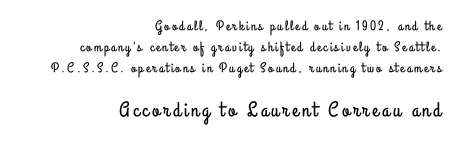
This rendering uses right alignment, leaving the left contour irregular. Larger block? The one below; the one above is distinctly smaller. Has an underline been added? It has not. A normal amount of white space separates one row of letters from the next. When letters stand straight like this, we call the style roman or upright.
